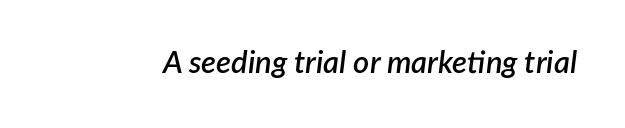
Q: Is the text bold? A: Semi-bold.
Q: Is the text italic (slanted)? A: Yes, it leans right by about 7 degrees.
Q: Is the text underlined? A: No.
Q: Is the spacing between letters normal or unusually wide? A: Normal.
Q: Width (condensed, normal, or wide)? A: Normal.
Q: Stroke contrast? A: Low.
Q: x-height? A: Medium.
Q: Monospaced? A: No.
